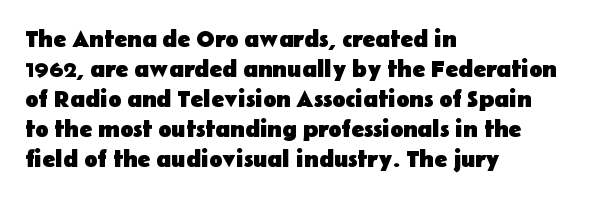
The characters look thick and weighty, a clear bold. Rows of type keep a routine distance in the vertical direction. Each word holds together tightly as a unit, with standard inter-letter gaps. Does the copy run flush right? No — it runs flush left. Beneath every word, the page is bare.
